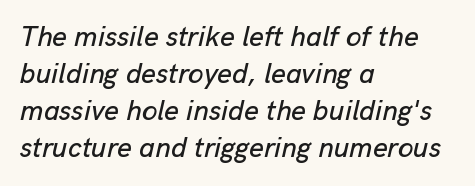
The gaps between neighbouring characters are ordinary and unremarkable. Clear beneath every line of the passage. Looks like regular typesetting: each glyph gets only the width it needs. The passage shown leans; its letterforms are oblique.
